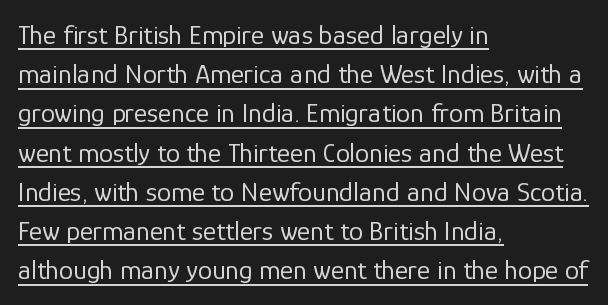
Do the letters lean? They stand straight. Weight: not bold — regular or lighter. Type style note: lacks serifs. The words here are underlined. This sample has the flowing, uneven cadence of proportional lettering.
